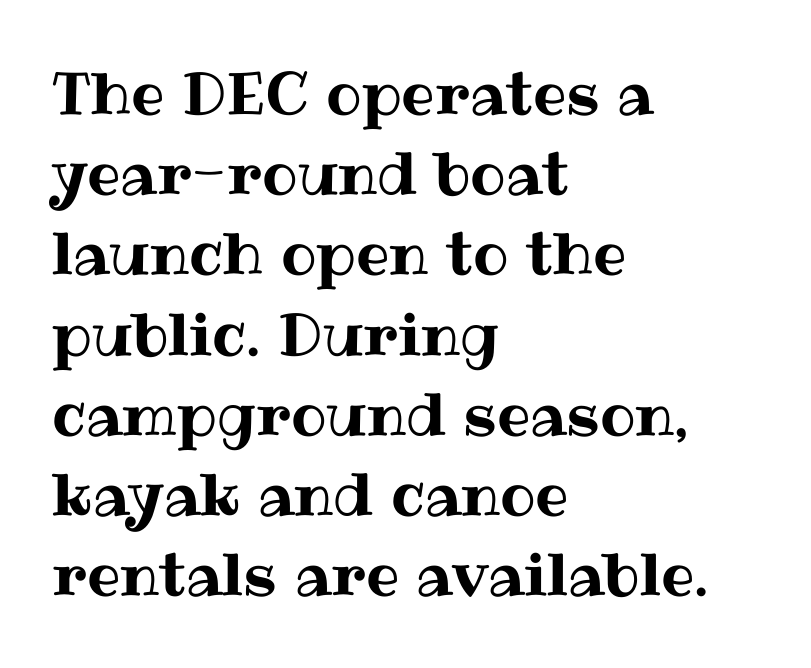
Q: Is the text italic (slanted)? A: No, it is upright.
Q: Is the text underlined? A: No.
Q: How is the paragraph aligned? A: Left-aligned.
Q: Is the spacing between letters normal or unusually wide? A: Normal.
Q: Is the spacing between lines tight, normal or loose? A: Normal.
Q: Width (condensed, normal, or wide)? A: Normal.
Q: Stroke contrast? A: Medium.
Q: x-height? A: Medium.
Q: Monospaced? A: No.
